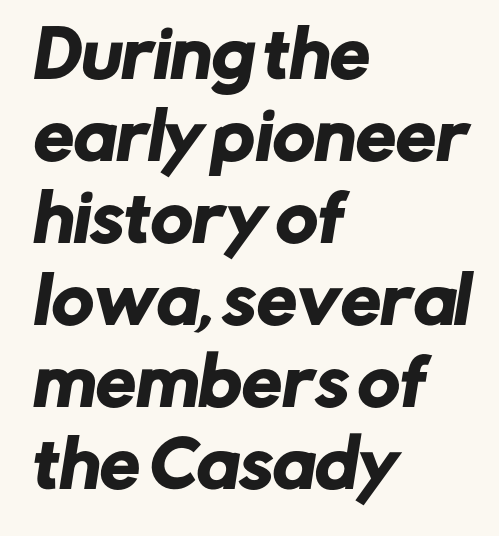
This is sans-serif lettering, the kind often seen on screens and signage. The passage shown is typed in a proportional face where columns would drift. How are the letters spaced? Ordinarily, with no added tracking. Alignment: flush left. Evenly set lines give the paragraph a standard silhouette.
